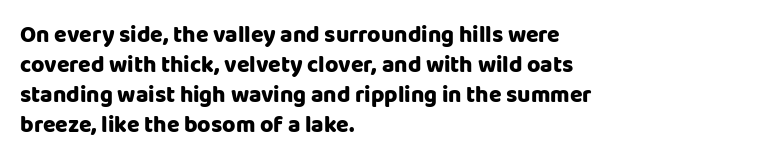
Q: Is the text italic (slanted)? A: No, it is upright.
Q: Is the text underlined? A: No.
Q: How is the paragraph aligned? A: Left-aligned.
Q: Is the spacing between letters normal or unusually wide? A: Normal.
Q: Is the spacing between lines tight, normal or loose? A: Normal.
